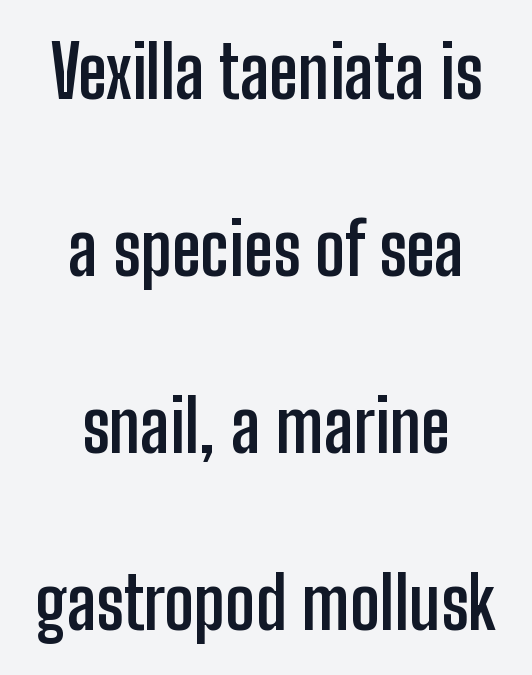
Q: Is the text bold? A: Yes.
Q: Is the text italic (slanted)? A: No, it is upright.
Q: Is the typeface a serif or a sans-serif typeface? A: Sans-serif.
Q: Is the text underlined? A: No.
Q: How is the paragraph aligned? A: Centered.
Q: Is the spacing between letters normal or unusually wide? A: Normal.
Q: Is the spacing between lines tight, normal or loose? A: Loose.
Q: Width (condensed, normal, or wide)? A: Condensed.
Q: Stroke contrast? A: Low.
Q: x-height? A: Medium.
Q: Monospaced? A: No.
